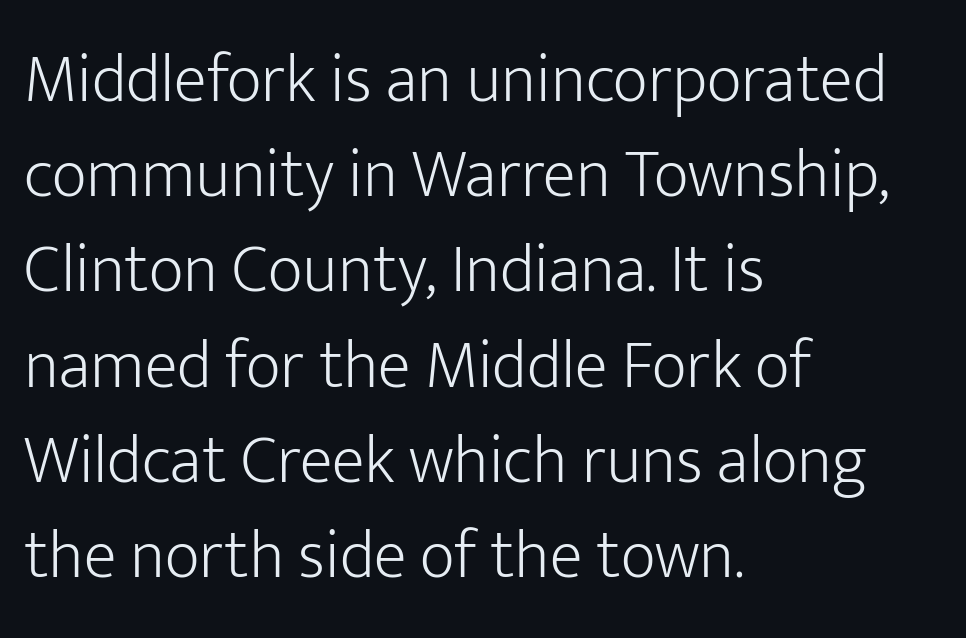
Q: Is the text bold? A: No.
Q: Is the text italic (slanted)? A: No, it is upright.
Q: Is the typeface a serif or a sans-serif typeface? A: Sans-serif.
Q: Is the text underlined? A: No.
Q: How is the paragraph aligned? A: Left-aligned.
Q: Is the spacing between letters normal or unusually wide? A: Normal.
Q: Is the spacing between lines tight, normal or loose? A: Normal.
Q: Width (condensed, normal, or wide)? A: Normal.
Q: Stroke contrast? A: Low.
Q: x-height? A: Medium.
Q: Monospaced? A: No.
